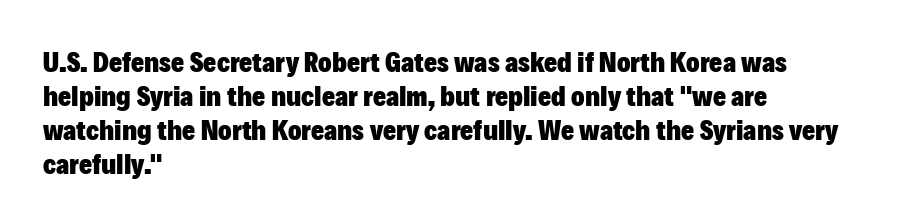
Q: Is the text bold? A: Yes.
Q: Is the text italic (slanted)? A: No, it is upright.
Q: Is the typeface a serif or a sans-serif typeface? A: Sans-serif.
Q: Is the text underlined? A: No.
Q: How is the paragraph aligned? A: Left-aligned.
Q: Is the spacing between letters normal or unusually wide? A: Normal.
Q: Width (condensed, normal, or wide)? A: Normal.
Q: Stroke contrast? A: Low.
Q: x-height? A: Medium.
Q: Monospaced? A: No.
